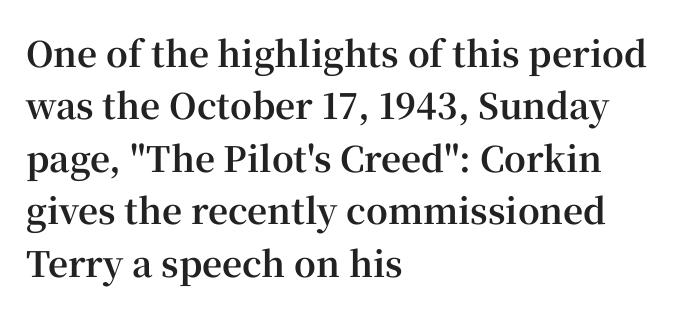
Q: Is the text bold? A: Yes.
Q: Is the text italic (slanted)? A: No, it is upright.
Q: Is the typeface a serif or a sans-serif typeface? A: Serif.
Q: Is the text underlined? A: No.
Q: How is the paragraph aligned? A: Left-aligned.
Q: Is the spacing between letters normal or unusually wide? A: Normal.
Q: Is the spacing between lines tight, normal or loose? A: Normal.
Q: Width (condensed, normal, or wide)? A: Normal.
Q: Stroke contrast? A: High.
Q: x-height? A: Medium.
Q: Monospaced? A: No.
